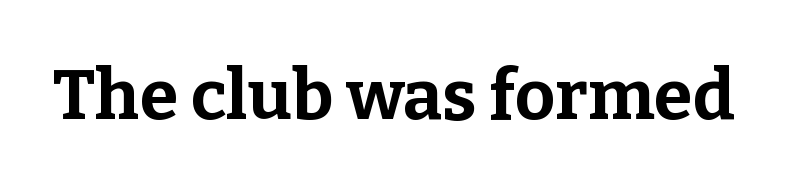
The image shows 70 px bold serif type, upright; set normal letter spacing, not underlined; low stroke contrast and a medium x-height.
